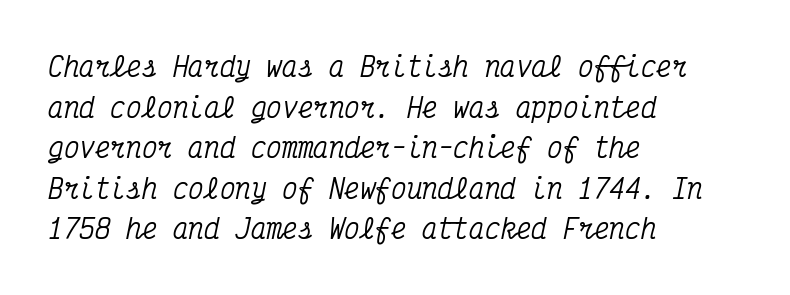
The image shows 26 px text type, italic (leaning right); set left-aligned, normal line spacing (1.56x), normal letter spacing, not underlined.
